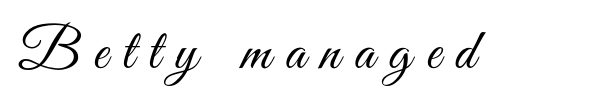
{"serif": "no", "bold": "no", "weight": "light", "width": "condensed", "stroke_contrast": "medium", "x_height": "small", "monospaced": "no", "underline": "no", "letter_spacing": "wide", "letter_spacing_em": 0.25, "glyph_px": 58}
